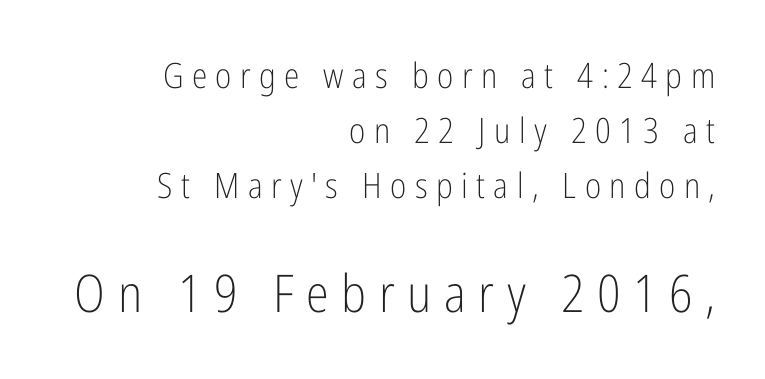
{"serif": "no", "italic": "no", "bold": "no", "weight": "light", "width": "condensed", "stroke_contrast": "low", "x_height": "medium", "monospaced": "no", "underline": "no", "align": "right", "line_spacing": "normal", "line_spacing_ratio": 1.57, "letter_spacing": "wide", "letter_spacing_em": 0.24, "larger_block": "second", "size_ratio": 1.49, "glyph_px": 52}
